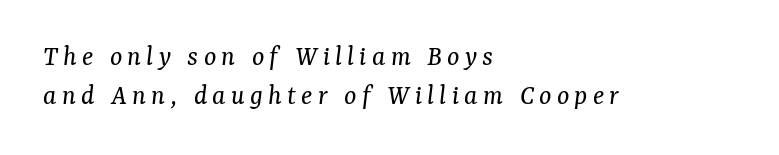
The image shows 29 px regular-weight serif type, italic (leaning right); set left-aligned, normal line spacing (1.34x), not underlined; medium stroke contrast and a medium x-height.
